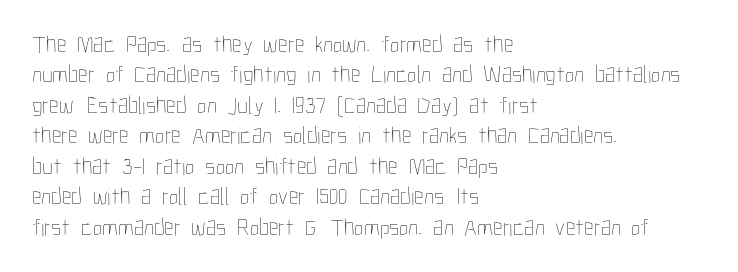
The type sits square on the baseline with zero lean. Only glyphs here, with clear space below each row. This sample is left-justified, so line endings fall wherever the words run out. Nothing unusual about the tracking: characters are spaced as the font intends. No extra ink here — the face is not bold.
